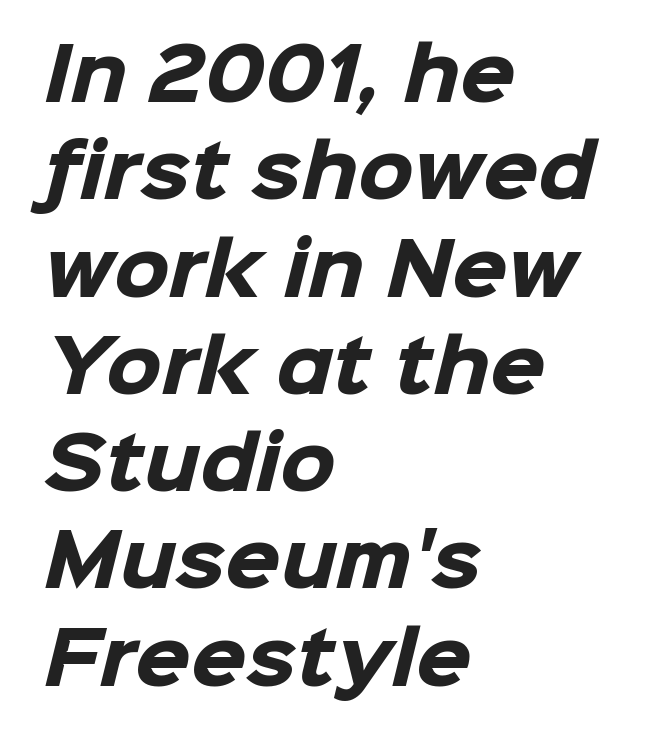
{"serif": "no", "bold": "yes", "weight": "heavy", "width": "normal", "stroke_contrast": "low", "x_height": "medium", "monospaced": "no", "underline": "no", "align": "left", "line_spacing": "normal", "line_spacing_ratio": 1.37, "letter_spacing": "normal", "letter_spacing_em": 0.0, "glyph_px": 71}
